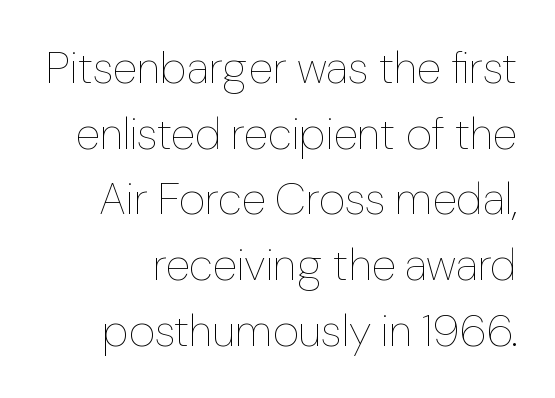
Q: Is the text bold? A: No.
Q: Is the text italic (slanted)? A: No, it is upright.
Q: Is the text underlined? A: No.
Q: Is the spacing between letters normal or unusually wide? A: Normal.
Q: Is the spacing between lines tight, normal or loose? A: Normal.
Q: Width (condensed, normal, or wide)? A: Normal.
Q: Stroke contrast? A: Low.
Q: x-height? A: Medium.
Q: Monospaced? A: No.
